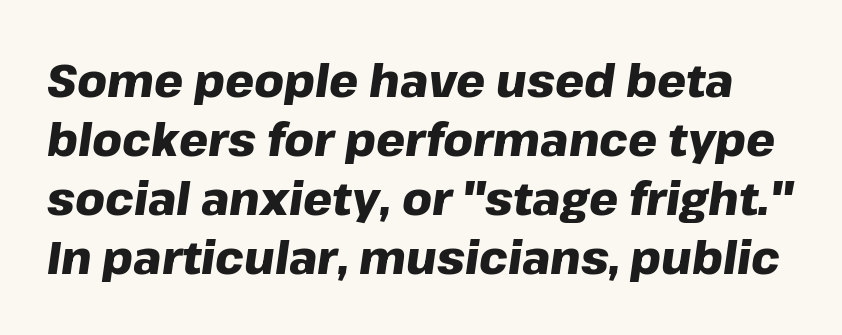
Q: Is the text bold? A: Yes.
Q: Is the text italic (slanted)? A: Yes, it leans right by about 8 degrees.
Q: Is the text underlined? A: No.
Q: Is the spacing between letters normal or unusually wide? A: Normal.
Q: Is the spacing between lines tight, normal or loose? A: Normal.
Q: Width (condensed, normal, or wide)? A: Normal.
Q: Stroke contrast? A: Low.
Q: x-height? A: Medium.
Q: Monospaced? A: No.
